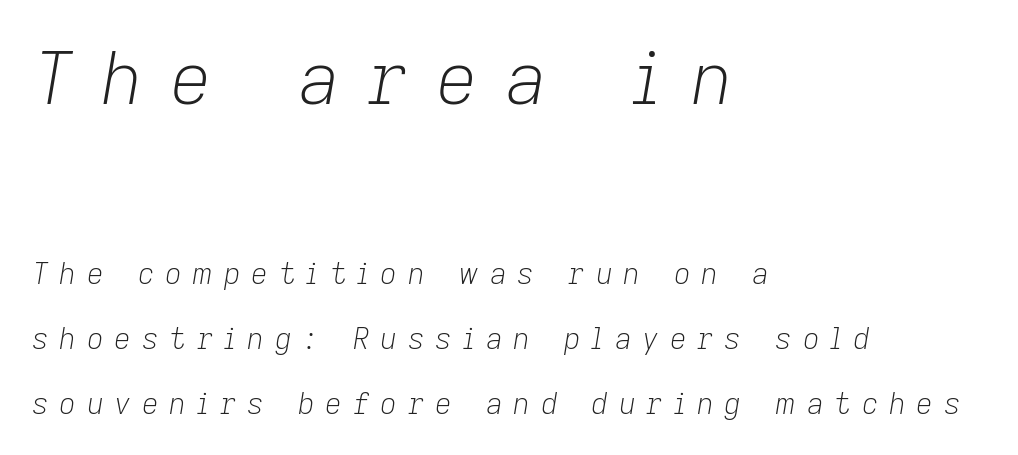
The image shows 73 px light type, italic (leaning right); set left-aligned, loose line spacing (2.25x), unusually wide letter spacing (+0.37 em), not underlined; the first (top) block is 2.52x larger; low stroke contrast and a medium x-height.
